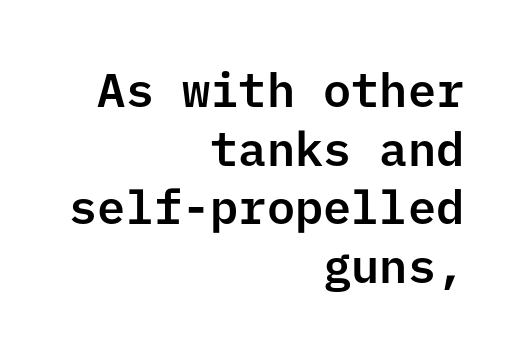
{"serif": "no", "italic": "no", "width": "normal", "stroke_contrast": "low", "x_height": "medium", "underline": "no", "align": "right", "line_spacing": "normal", "line_spacing_ratio": 1.25, "letter_spacing": "normal", "letter_spacing_em": 0.0, "glyph_px": 47}
